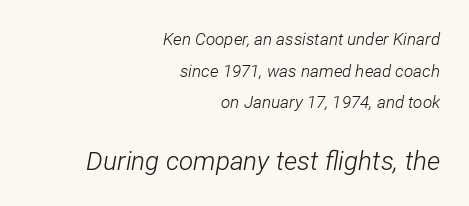
{"italic": "yes", "lean": "right", "slant_degrees": 12, "bold": "no", "underline": "no", "align": "right", "line_spacing_ratio": 1.86, "letter_spacing": "normal", "letter_spacing_em": 0.0, "larger_block": "second", "size_ratio": 1.53, "glyph_px": 26}
